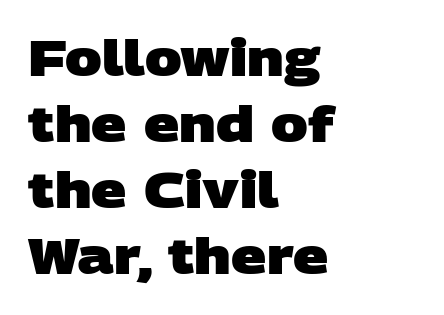
The glyphs in this specimen are sans serif. Beneath every word, the page is bare. In terms of leading, this rendering sits right in the middle. You could not count columns in this text — the font is proportionally spaced. Set as a true bold cut, around the 700 mark. Each line starts at the same left margin while the right side varies.
